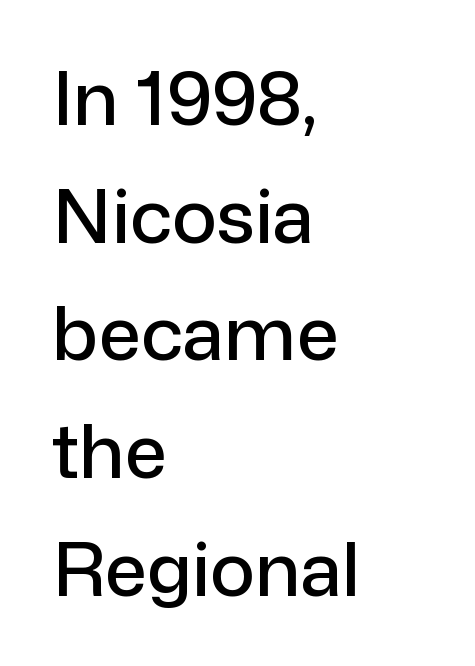
The line texture is even and compact thanks to regular tracking. These lines are set flush left with a ragged right edge. Clear beneath every line of the passage. Notice how the stems are strictly vertical — no italics here.
